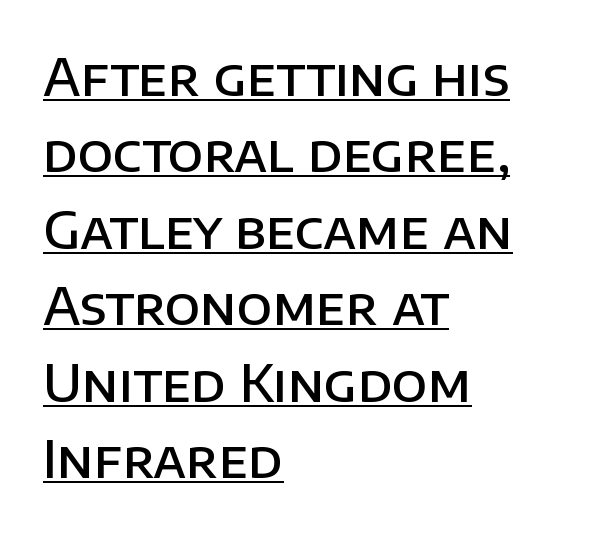
Q: Is the text bold? A: Semi-bold.
Q: Is the text italic (slanted)? A: No, it is upright.
Q: Is the typeface a serif or a sans-serif typeface? A: Sans-serif.
Q: Is the text underlined? A: Yes.
Q: How is the paragraph aligned? A: Left-aligned.
Q: Is the spacing between letters normal or unusually wide? A: Normal.
Q: Is the spacing between lines tight, normal or loose? A: Normal.
Q: Width (condensed, normal, or wide)? A: Normal.
Q: Stroke contrast? A: Low.
Q: x-height? A: Large.
Q: Monospaced? A: No.
